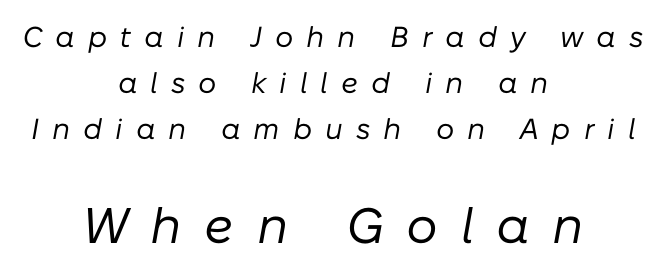
The cut favours lightness, reaching ordinary text weight at its darkest. Character widths vary here, with narrow letters taking less room than wide ones. The text block is weighted toward neither margin, spreading evenly from the middle. The whole block is typeset with a tilt. What's the leading like? Ordinary, nothing unusual. The letterforms stand isolated, each surrounded by extra space.
